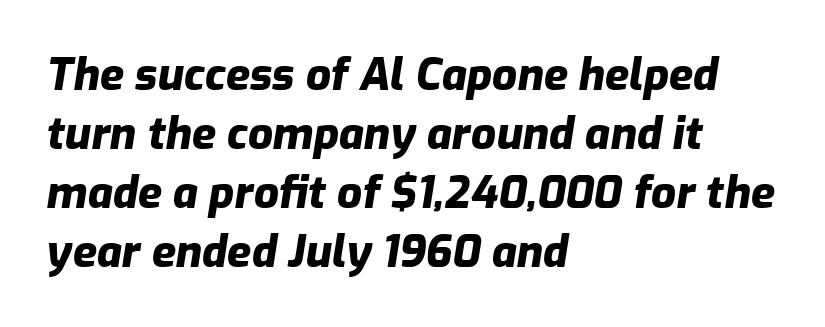
The image shows 44 px heavy type, italic (leaning right); set left-aligned, normal line spacing (1.34x), normal letter spacing, not underlined; low stroke contrast and a medium x-height.
